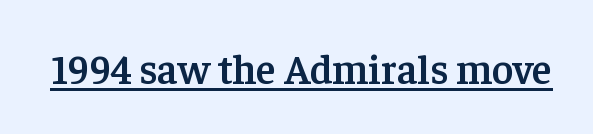
This rendering features underlined lettering. A fair bit of extra ink — the face is semibold, not bold. Regarding serifs, this sample has them. The letterforms sit shoulder to shoulder at normal distance. The face used here is proportionally spaced, like ordinary book or web type.
